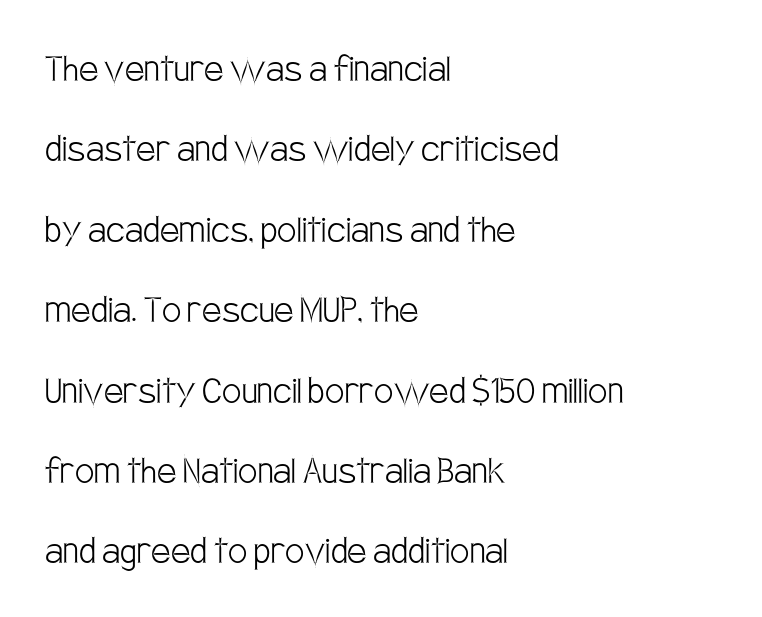
{"serif": "no", "italic": "no", "bold": "no", "weight": "light", "width": "condensed", "stroke_contrast": "low", "x_height": "large", "monospaced": "no", "underline": "no", "align": "left", "line_spacing_ratio": 1.87, "letter_spacing": "normal", "letter_spacing_em": 0.0, "glyph_px": 43}
